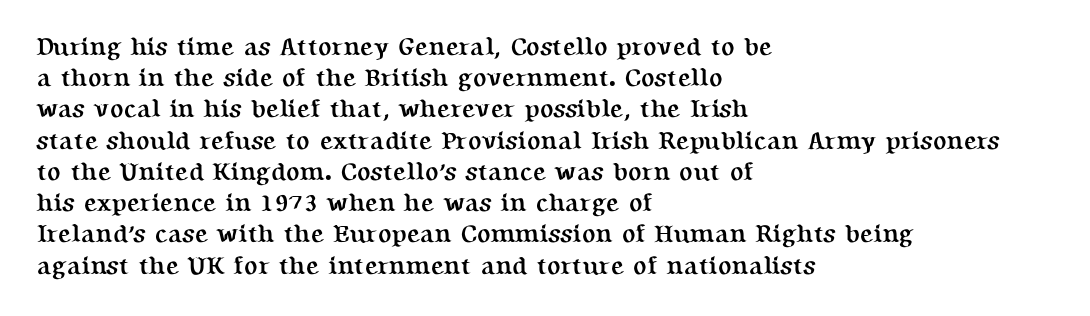
Q: Is the text bold? A: Yes.
Q: Is the text italic (slanted)? A: No, it is upright.
Q: Is the text underlined? A: No.
Q: How is the paragraph aligned? A: Left-aligned.
Q: Is the spacing between letters normal or unusually wide? A: Normal.
Q: Is the spacing between lines tight, normal or loose? A: Normal.
